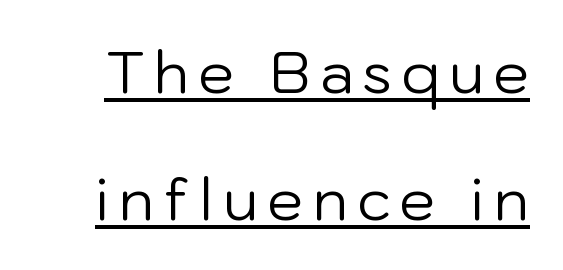
{"serif": "no", "italic": "no", "bold": "no", "weight": "regular", "width": "normal", "stroke_contrast": "low", "x_height": "medium", "monospaced": "no", "underline": "yes", "line_spacing": "loose", "line_spacing_ratio": 2.22, "glyph_px": 57}
